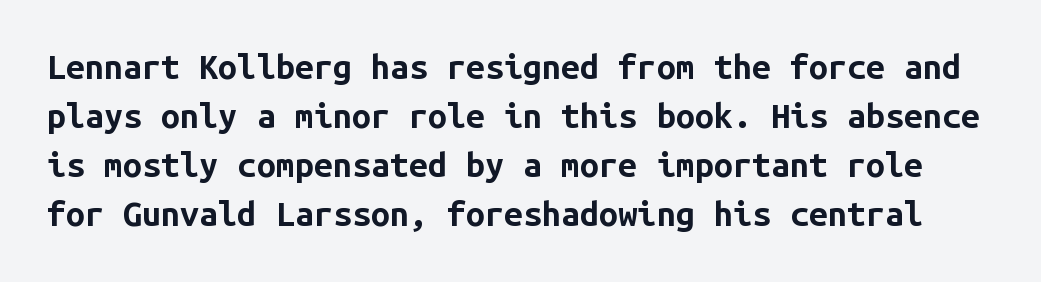
{"serif": "no", "italic": "no", "bold": "yes", "weight": "bold", "width": "normal", "stroke_contrast": "low", "x_height": "medium", "monospaced": "yes", "underline": "no", "line_spacing": "normal", "line_spacing_ratio": 1.44, "letter_spacing": "normal", "letter_spacing_em": 0.0, "glyph_px": 34}
